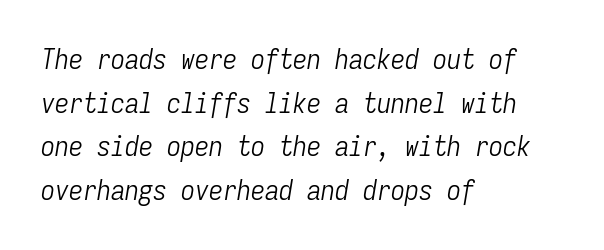
Q: Is the text bold? A: No.
Q: Is the text italic (slanted)? A: Yes, it leans right by about 9 degrees.
Q: Is the text underlined? A: No.
Q: How is the paragraph aligned? A: Left-aligned.
Q: Is the spacing between letters normal or unusually wide? A: Normal.
Q: Is the spacing between lines tight, normal or loose? A: Normal.
Q: Width (condensed, normal, or wide)? A: Condensed.
Q: Stroke contrast? A: Low.
Q: x-height? A: Medium.
Q: Monospaced? A: Yes.
